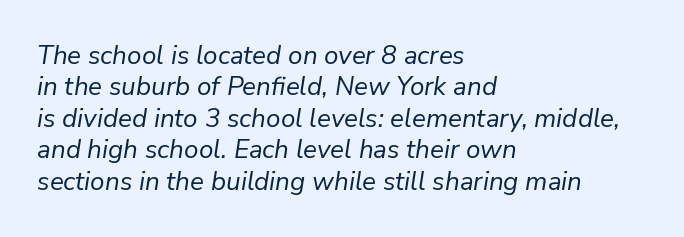
Q: Is the text bold? A: No.
Q: Is the text italic (slanted)? A: Yes, it leans right by about 9 degrees.
Q: Is the text underlined? A: No.
Q: How is the paragraph aligned? A: Left-aligned.
Q: Is the spacing between letters normal or unusually wide? A: Normal.
